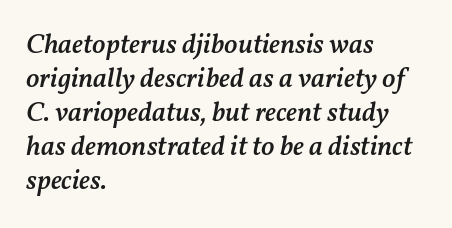
The type is set solid horizontally, with unmodified tracking. Tall strokes in this sample are angled rather than plumb. Heft: intermediate — a semibold. Here the designer chose a conventional face with non-uniform glyph widths. Type without underlining. The passage is arranged the way most books set body copy — flush left.
